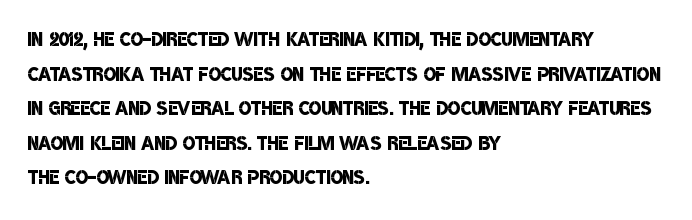
The designer left line spacing at the default. The passage shown has conventional tracking throughout. Emphasis by weight is partial: semibold. Casual observation: everything's shoved over to the left. Clear beneath every line of the passage.
